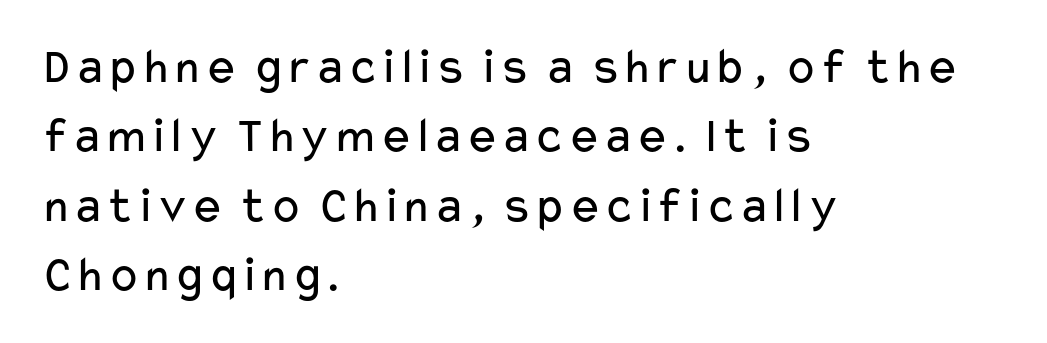
The image shows 51 px regular-weight, wide sans-serif type, upright; set left-aligned, normal line spacing (1.36x), normal letter spacing, not underlined; low stroke contrast and a medium x-height.
